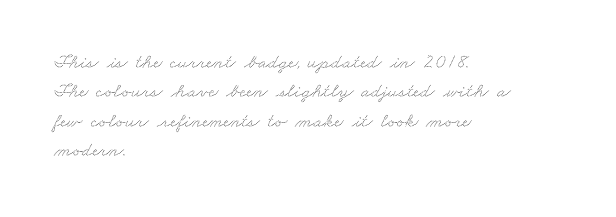
Q: Is the text underlined? A: No.
Q: How is the paragraph aligned? A: Left-aligned.
Q: Is the spacing between letters normal or unusually wide? A: Normal.
Q: Is the spacing between lines tight, normal or loose? A: Normal.
